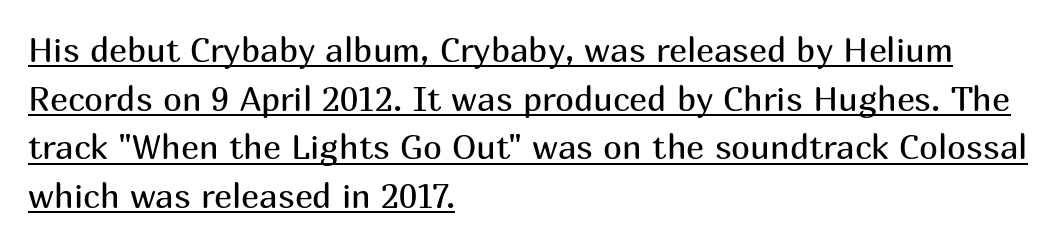
The face used here is proportionally spaced, like ordinary book or web type. When letters stand straight like this, we call the style roman or upright. In designer terms, the underline attribute is active on this setting. This rendering uses left alignment, leaving the right contour irregular. Weight class: somewhere from thin through regular.
